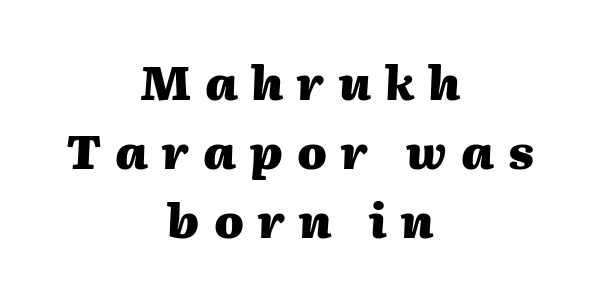
Q: Is the text bold? A: Yes.
Q: Is the text italic (slanted)? A: Yes, it leans right by about 2 degrees.
Q: Is the text underlined? A: No.
Q: How is the paragraph aligned? A: Centered.
Q: Is the spacing between letters normal or unusually wide? A: Unusually wide.
Q: Is the spacing between lines tight, normal or loose? A: Normal.
Q: Width (condensed, normal, or wide)? A: Normal.
Q: Stroke contrast? A: Medium.
Q: x-height? A: Medium.
Q: Monospaced? A: No.
